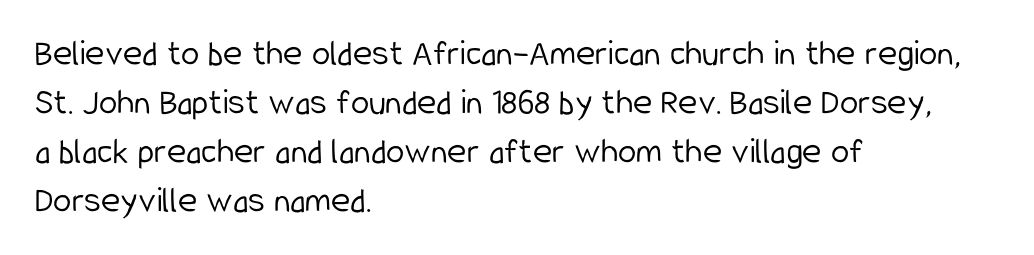
The image shows 37 px light, condensed sans-serif type, upright; set left-aligned, normal line spacing (1.32x), normal letter spacing, not underlined; low stroke contrast and a medium x-height.
